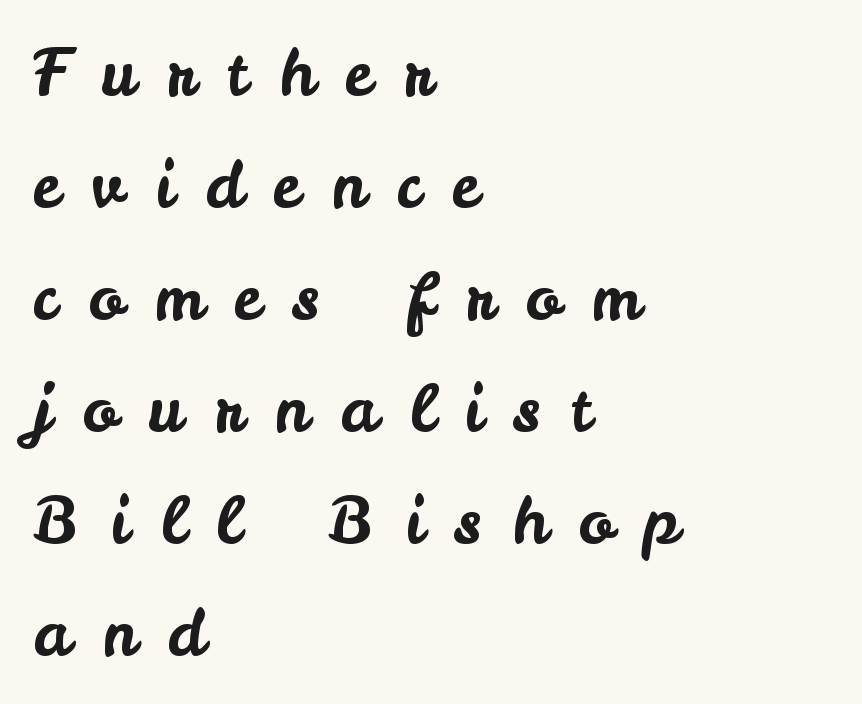
{"serif": "no", "width": "normal", "stroke_contrast": "low", "x_height": "small", "monospaced": "no", "underline": "no", "align": "left", "line_spacing_ratio": 1.75, "letter_spacing": "wide", "letter_spacing_em": 0.49, "glyph_px": 64}
